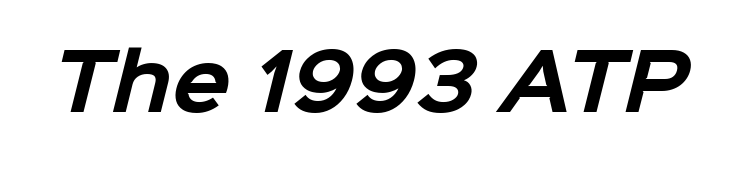
Nobody touched the tracking dial on this one. A typesetter would call this proportional, since set widths differ per character. Typographically, this falls in the sans-serif category. Underline: absent. Bold? Absolutely — the strokes are thick and heavy.
